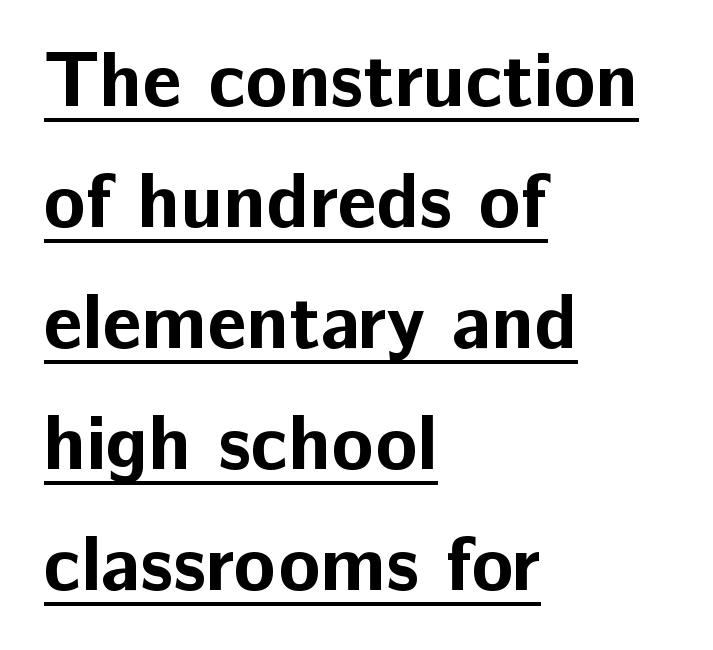
{"serif": "no", "italic": "no", "bold": "yes", "weight": "bold", "width": "normal", "stroke_contrast": "low", "x_height": "medium", "monospaced": "no", "underline": "yes", "align": "left", "line_spacing": "normal", "line_spacing_ratio": 1.57, "letter_spacing": "normal", "letter_spacing_em": 0.0, "glyph_px": 77}
